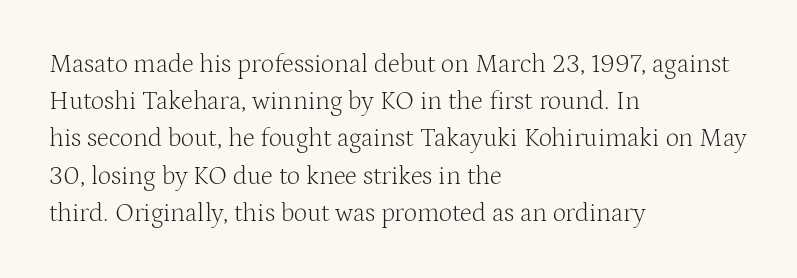
{"italic": "no", "bold": "no", "underline": "no", "align": "left", "line_spacing": "normal", "line_spacing_ratio": 1.43, "letter_spacing": "normal", "letter_spacing_em": 0.0, "glyph_px": 26}
